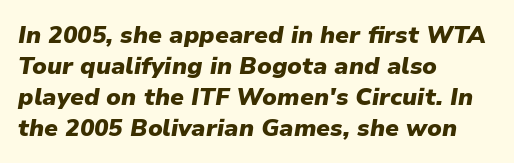
Q: Is the text bold? A: Yes.
Q: Is the text italic (slanted)? A: Yes, it leans right by about 9 degrees.
Q: Is the text underlined? A: No.
Q: How is the paragraph aligned? A: Left-aligned.
Q: Is the spacing between letters normal or unusually wide? A: Normal.
Q: Is the spacing between lines tight, normal or loose? A: Normal.
